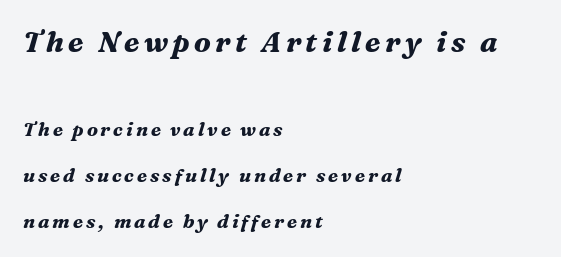
The image shows 29 px bold serif type, italic (leaning right); set left-aligned, loose line spacing (2.43x), not underlined; the first (top) block is 1.53x larger; medium stroke contrast and a medium x-height.
